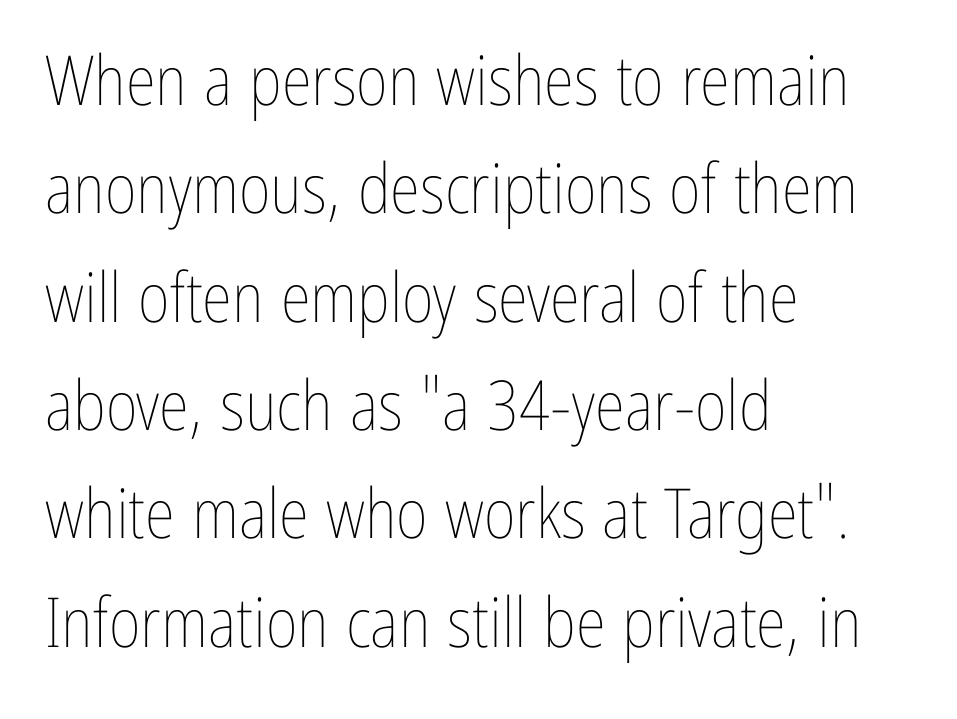
The image shows 69 px thin, condensed type, upright; set left-aligned, normal line spacing (1.57x), normal letter spacing, not underlined; low stroke contrast and a medium x-height.
